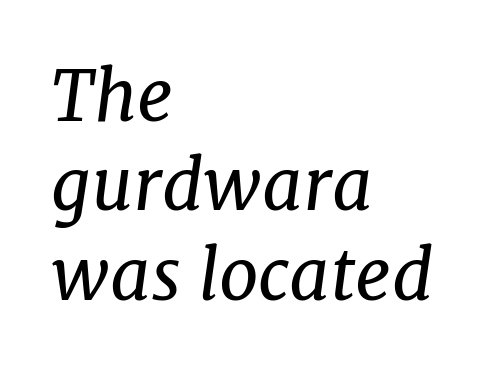
{"serif": "yes", "italic": "yes", "lean": "right", "slant_degrees": 7, "bold": "no", "weight": "regular", "width": "normal", "stroke_contrast": "low", "x_height": "medium", "monospaced": "no", "underline": "no", "align": "left", "line_spacing": "normal", "line_spacing_ratio": 1.26, "letter_spacing": "normal", "letter_spacing_em": 0.0, "glyph_px": 71}
